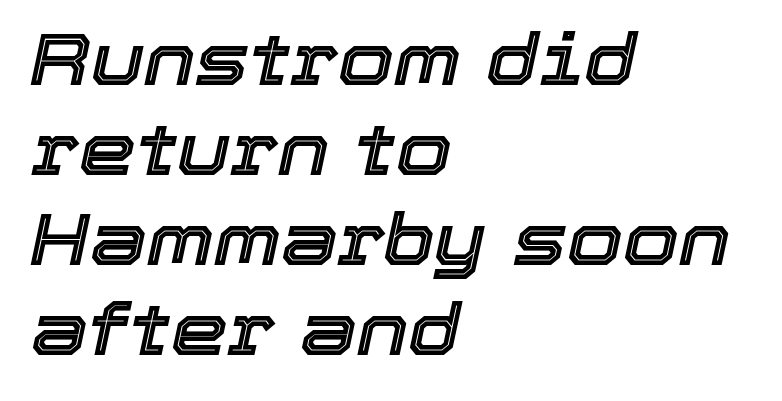
{"italic": "yes", "lean": "right", "slant_degrees": 12, "width": "normal", "x_height": "medium", "monospaced": "no", "underline": "no", "align": "left", "line_spacing": "normal", "line_spacing_ratio": 1.25, "letter_spacing": "normal", "letter_spacing_em": 0.0, "glyph_px": 72}
